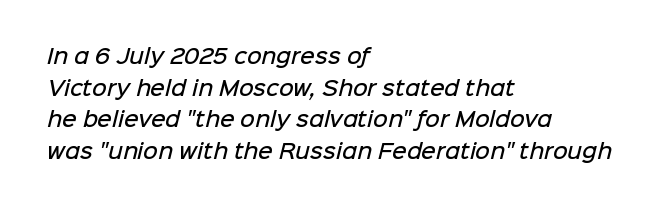
The image shows 20 px text type; set left-aligned, normal line spacing (1.58x), normal letter spacing, not underlined.
